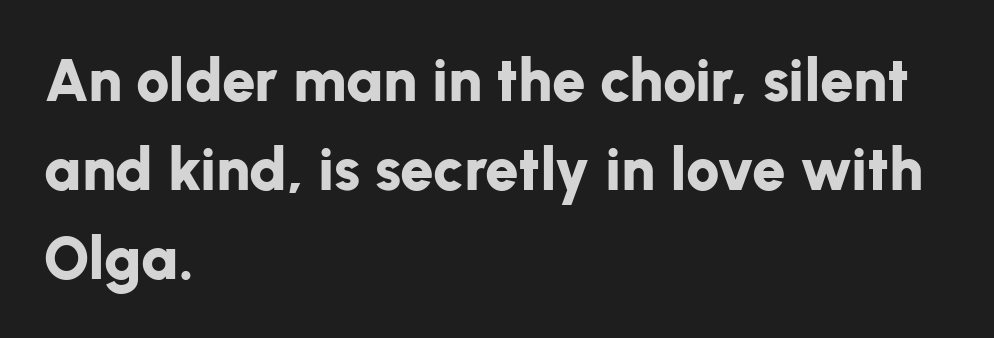
{"serif": "no", "italic": "no", "bold": "yes", "weight": "bold", "width": "normal", "stroke_contrast": "low", "x_height": "medium", "monospaced": "no", "underline": "no", "align": "left", "line_spacing": "normal", "line_spacing_ratio": 1.48, "letter_spacing": "normal", "letter_spacing_em": 0.0, "glyph_px": 60}
